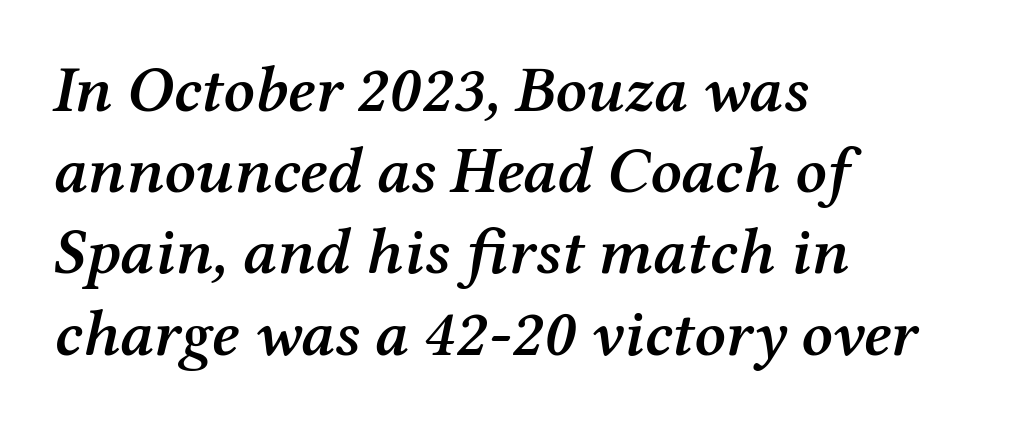
The lettering tilts uniformly, giving the passage an italic look. The letterforms sit shoulder to shoulder at normal distance. These lines are rendered in a variable-pitch font. The specimen omits any rule beneath the text block's lines. Layout note: lines flush left. What kind of face is this? One with serifs.
